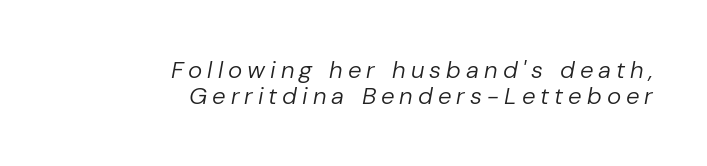
No heavy texture on the line: the type isn't bold. The glyphs look as if they've been sheared to an angle. Spacing between characters has been opened up far beyond the box default. Casual observation: everything's shoved over to the right. Any mark beneath the type? The region is blank. Line spacing here is tight.
